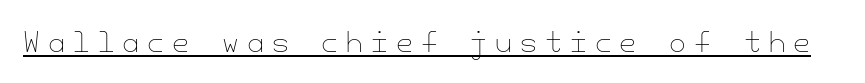
Q: Is the text bold? A: No.
Q: Is the text italic (slanted)? A: No, it is upright.
Q: Is the text underlined? A: Yes.
Q: Is the spacing between letters normal or unusually wide? A: Unusually wide.
